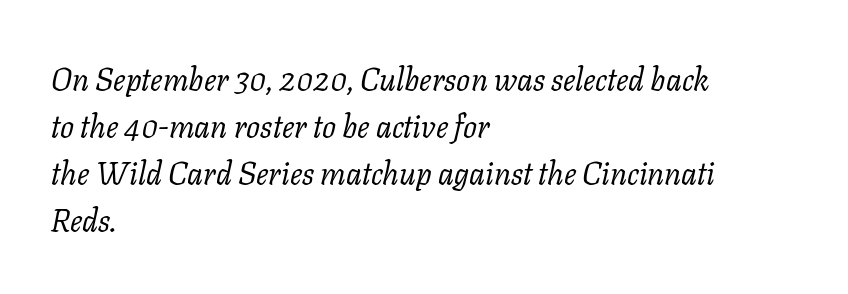
The image shows 31 px regular-weight serif type, italic (leaning right); set left-aligned, normal line spacing (1.52x), normal letter spacing, not underlined; low stroke contrast and a medium x-height.
